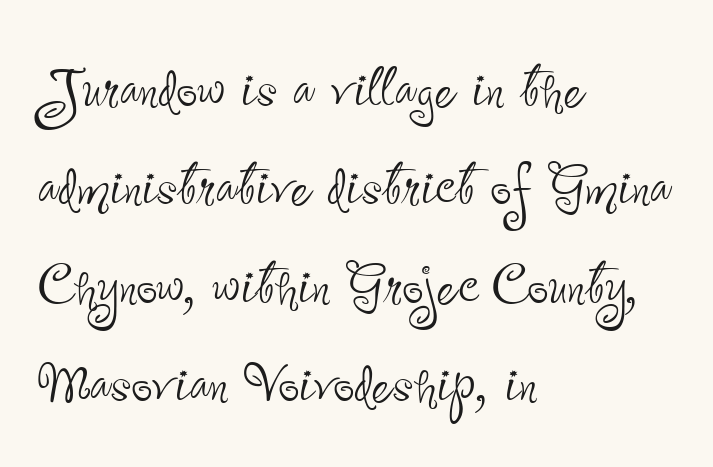
The image shows 74 px thin, condensed sans-serif type; set left-aligned, normal line spacing (1.33x), normal letter spacing, not underlined; low stroke contrast and a small x-height.
